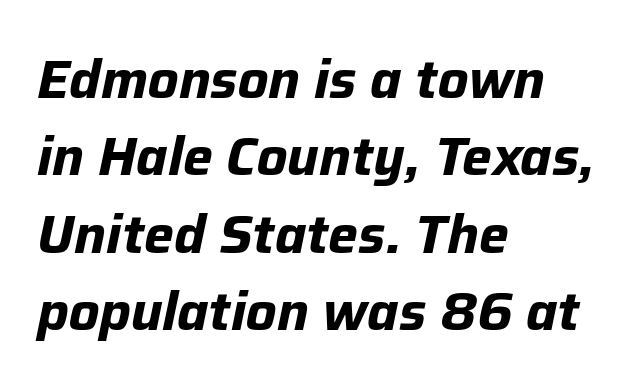
Q: Is the text bold? A: Yes.
Q: Is the text italic (slanted)? A: Yes, it leans right by about 12 degrees.
Q: Is the text underlined? A: No.
Q: How is the paragraph aligned? A: Left-aligned.
Q: Is the spacing between letters normal or unusually wide? A: Normal.
Q: Is the spacing between lines tight, normal or loose? A: Normal.
Q: Width (condensed, normal, or wide)? A: Normal.
Q: Stroke contrast? A: Low.
Q: x-height? A: Medium.
Q: Monospaced? A: No.
